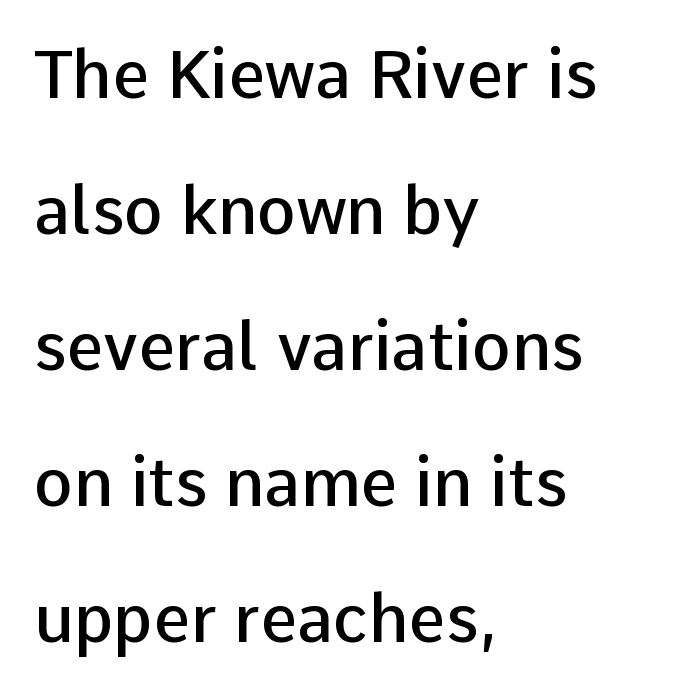
All the whitespace from short lines collects on the right. This sample uses an upright cut, with every glyph sitting square on the baseline. Typographic density is moderately raised because the face is semibold. The rendering keeps characters at their native spacing. Underline: absent. The passage shown stacks its lines with a broad gap.
